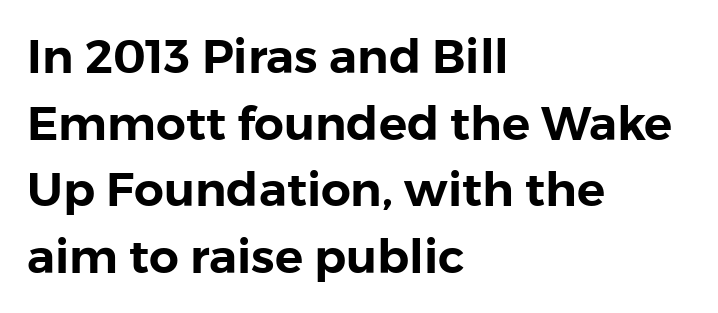
Honestly, the row spacing looks completely unremarkable. Nope, no serifs anywhere on these letters. The letters sit at their default tracking, neither squeezed nor spread. Looks like regular typesetting: each glyph gets only the width it needs. Nobody drew a line under any word here. Is there any slant? The stems are plumb.
